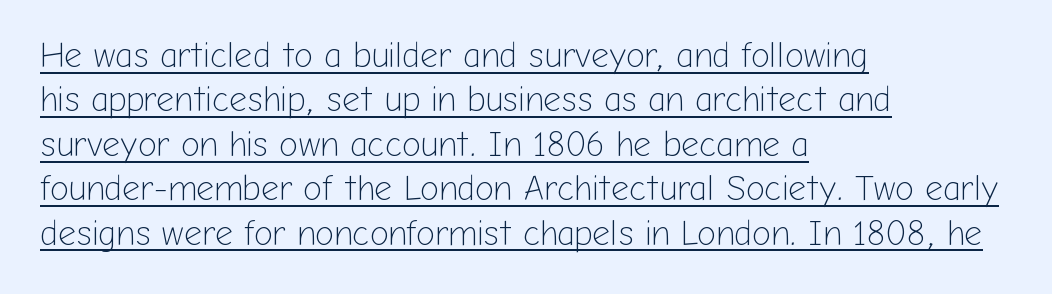
The image shows 35 px light sans-serif type, upright; set left-aligned, normal line spacing (1.27x), normal letter spacing, underlined; low stroke contrast and a medium x-height.
